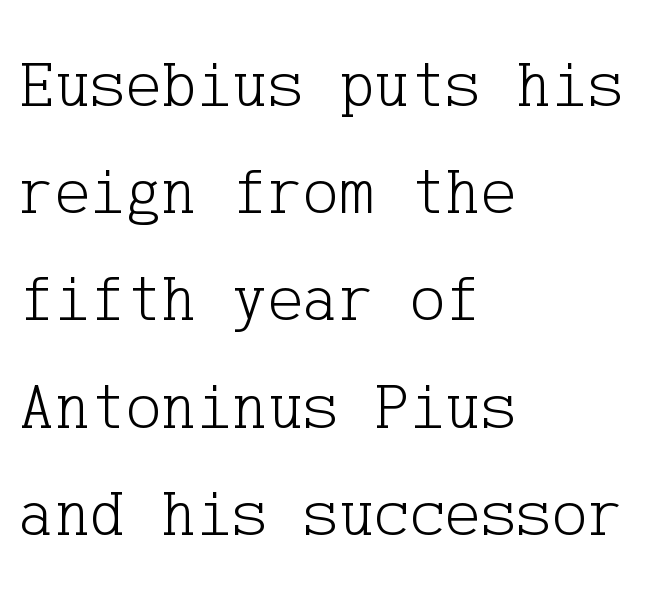
{"serif": "yes", "italic": "no", "bold": "no", "weight": "light", "width": "normal", "stroke_contrast": "low", "x_height": "medium", "underline": "no", "align": "left", "line_spacing": "normal", "line_spacing_ratio": 1.6, "letter_spacing": "normal", "letter_spacing_em": 0.0, "glyph_px": 67}
